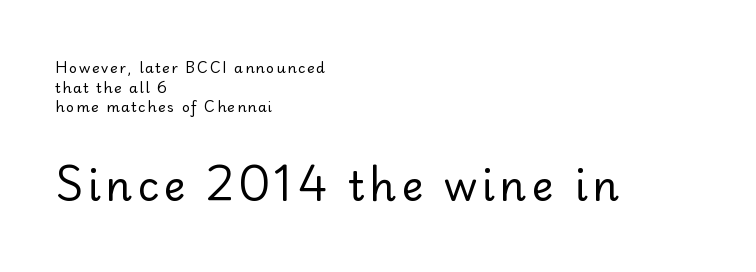
Q: Is the text bold? A: No.
Q: Is the text italic (slanted)? A: No, it is upright.
Q: Is the typeface a serif or a sans-serif typeface? A: Sans-serif.
Q: Is the text underlined? A: No.
Q: How is the paragraph aligned? A: Left-aligned.
Q: Is the spacing between lines tight, normal or loose? A: Normal.
Q: Which block of text is set in a larger size, the first (top) or the second (bottom)? A: The second (bottom) one.
Q: Width (condensed, normal, or wide)? A: Normal.
Q: Stroke contrast? A: Low.
Q: x-height? A: Small.
Q: Monospaced? A: No.
